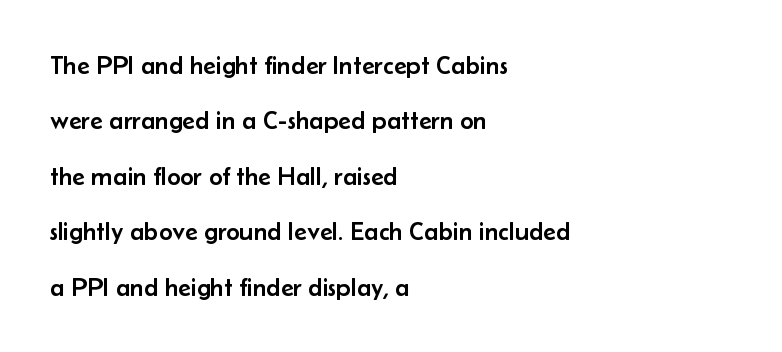
The image shows 26 px text type, upright; set left-aligned, loose line spacing (2.13x), normal letter spacing, not underlined.
